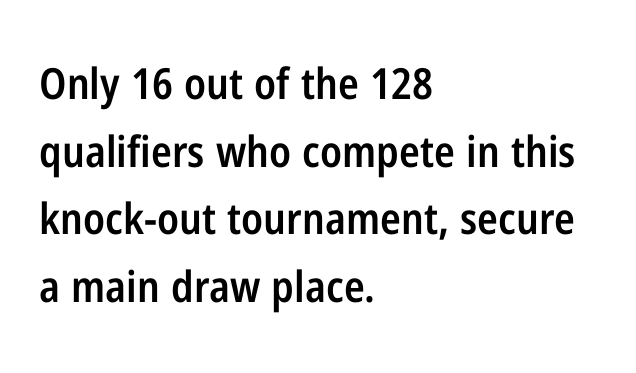
The image shows 43 px semibold, condensed sans-serif type, upright; set left-aligned, normal line spacing (1.57x), normal letter spacing, not underlined; low stroke contrast and a medium x-height.
